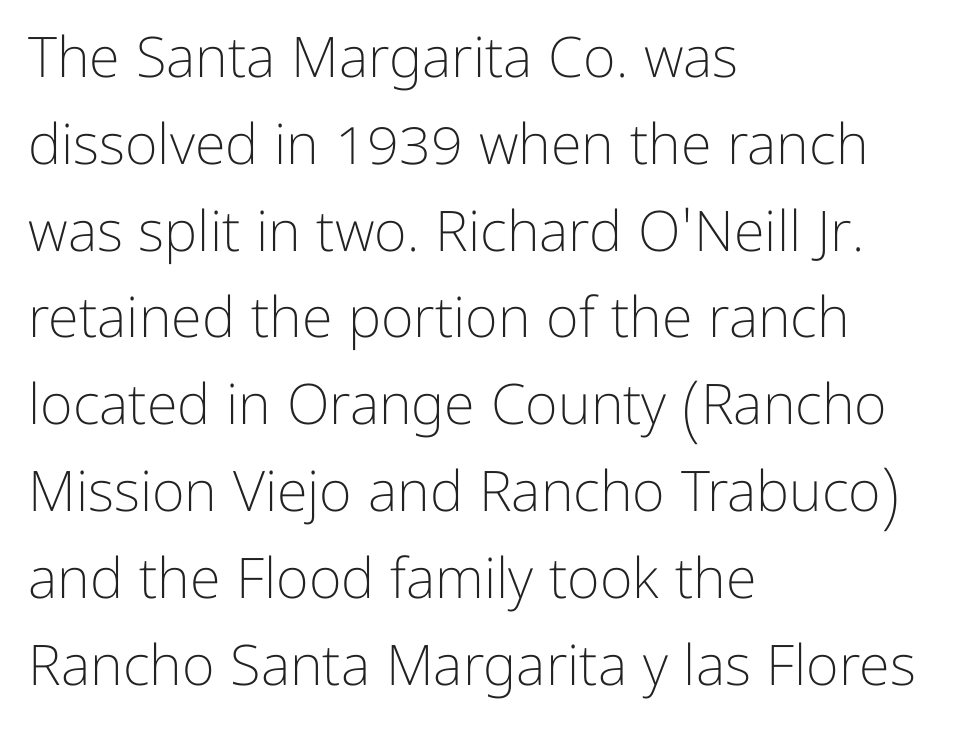
Stems and bowls with no extra thickness — not bold. The designer went with a sans here, leaving each stem footless. It's the straight-up-and-down kind of type. Line spacing here is normal. The gap between lines stays unmarked.
